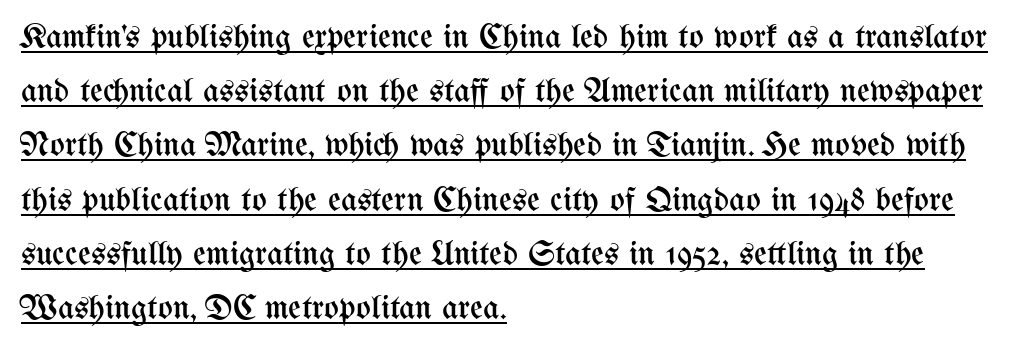
Q: Is the text bold? A: No.
Q: Is the text italic (slanted)? A: No, it is upright.
Q: Is the text underlined? A: Yes.
Q: How is the paragraph aligned? A: Left-aligned.
Q: Is the spacing between letters normal or unusually wide? A: Normal.
Q: Is the spacing between lines tight, normal or loose? A: Normal.
Q: Width (condensed, normal, or wide)? A: Condensed.
Q: Stroke contrast? A: Medium.
Q: x-height? A: Medium.
Q: Monospaced? A: No.
